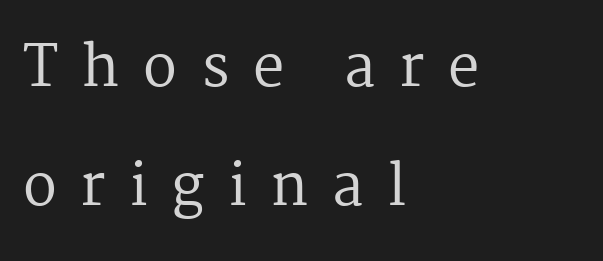
Ordinary non-slanted type is in use. Any mark beneath the type? The region is blank. Do the characters align in a grid? No, the font is proportional. No letter is thick-stroked: the sample isn't bold. Loose tracking; the words dissolve into strings of separated letters.
